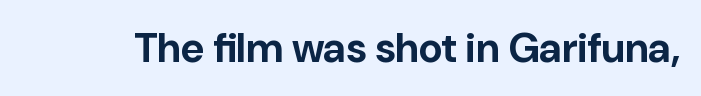
The lettering holds an erect, upright posture throughout. In terms of weight, the rendering is a true, heavy bold. Beneath every word, the page is bare. The type family on display is of the sans-serif kind. Does extra space separate the letters? No, they use regular spacing. Each letter keeps its own natural width here, so spacing adapts to shape.
